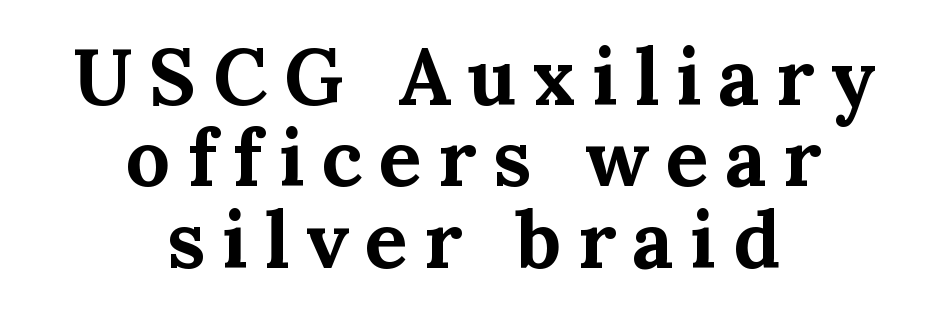
The image shows 79 px bold serif type, upright; set centered, tight line spacing (1.03x), unusually wide letter spacing (+0.21 em), not underlined; medium stroke contrast and a medium x-height.
